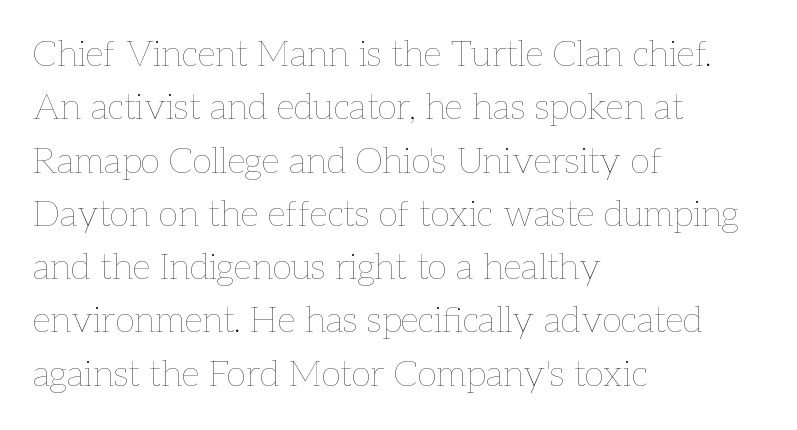
Is there much room between lines? A standard amount, neither cramped nor airy. Italic: no, the glyphs are upright roman. Each letter keeps its own natural width here, so spacing adapts to shape. The gap between lines stays unmarked.
